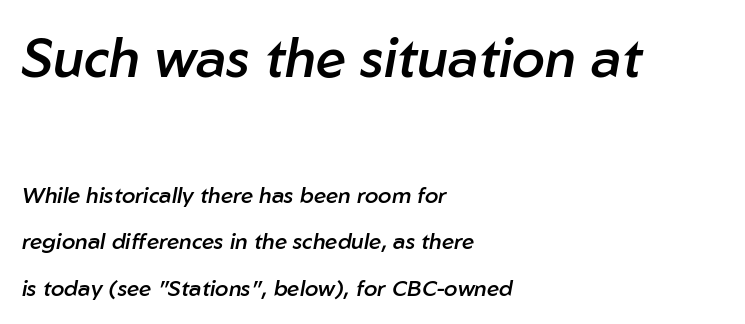
The image shows 54 px semibold type, italic (leaning right); set left-aligned, loose line spacing (2.12x), normal letter spacing, not underlined; the first (top) block is 2.45x larger; low stroke contrast and a medium x-height.
